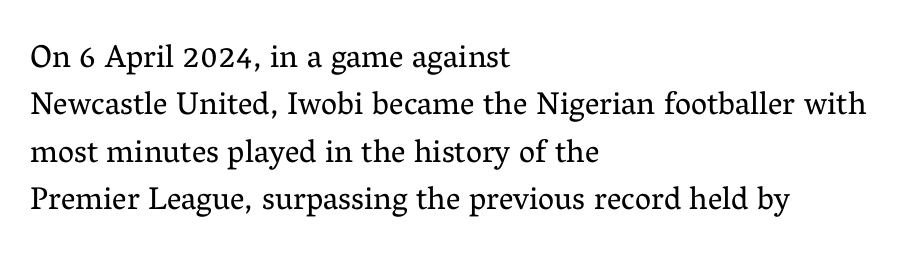
Q: Is the text bold? A: No.
Q: Is the text italic (slanted)? A: No, it is upright.
Q: Is the typeface a serif or a sans-serif typeface? A: Serif.
Q: Is the text underlined? A: No.
Q: How is the paragraph aligned? A: Left-aligned.
Q: Is the spacing between letters normal or unusually wide? A: Normal.
Q: Is the spacing between lines tight, normal or loose? A: Normal.
Q: Width (condensed, normal, or wide)? A: Normal.
Q: Stroke contrast? A: Medium.
Q: x-height? A: Medium.
Q: Monospaced? A: No.
